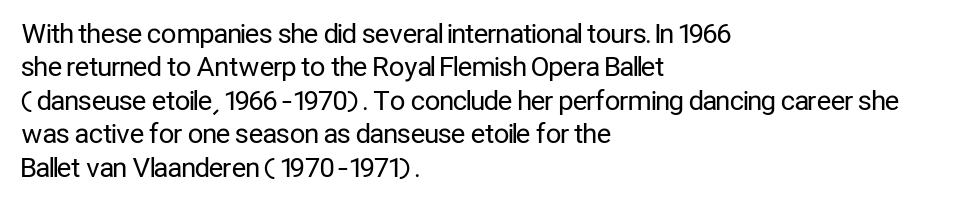
The image shows 27 px text type, upright; set left-aligned, line spacing 1.24x, normal letter spacing, not underlined.
